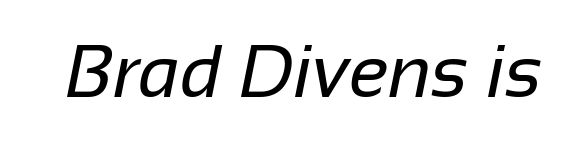
Descenders hang freely into open space. Unlike a traditional serif, this face leaves its strokes unadorned. The gaps between neighbouring characters are ordinary and unremarkable. Spacing verdict: proportional, widths tailored to each character.
